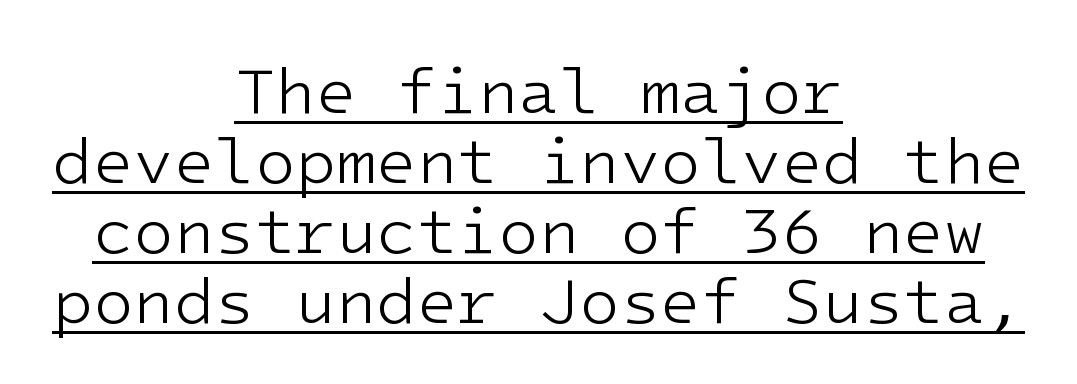
The face used here is rendered with its standard letterfit. The space between consecutive lines is stingy. I'd call this a sans setting — the letters go barefoot. The typeface has the unassuming heft of standard copy or less.
